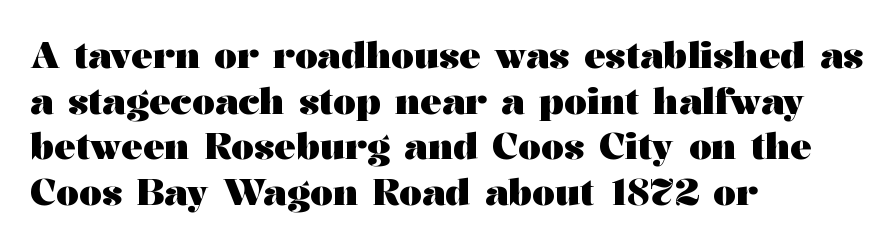
Character widths vary here, with narrow letters taking less room than wide ones. Is the type bold? Yes — the strokes are clearly thick and heavy. What kind of face is this? One with serifs. Quick note: not italic, upright. Here the glyphs are tracked normally, forming tight word shapes. Rule under the text: the space is simply empty.
